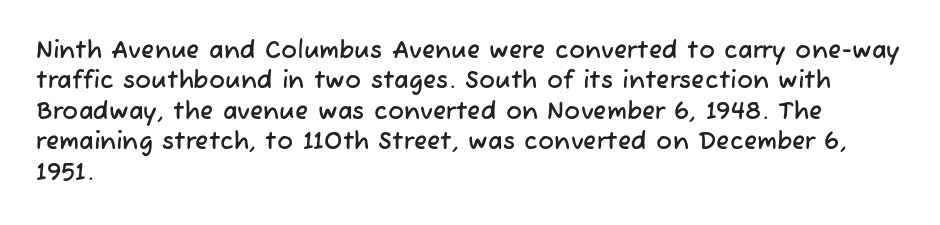
Q: Is the text underlined? A: No.
Q: How is the paragraph aligned? A: Left-aligned.
Q: Is the spacing between letters normal or unusually wide? A: Normal.
Q: Is the spacing between lines tight, normal or loose? A: Normal.
